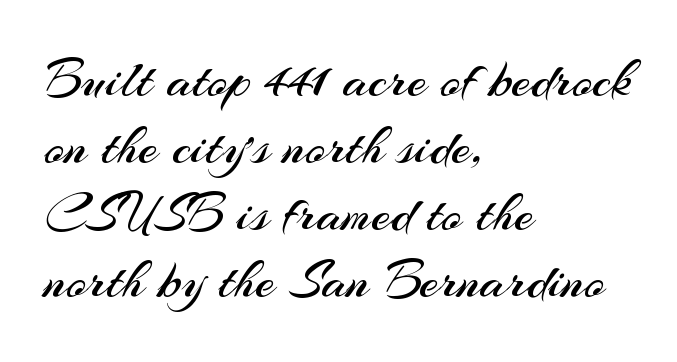
A classic flush-left, rag-right setting is used for this passage. Think of a printed novel: that variable character pitch is what you see here. Short note: letters normally spaced.
